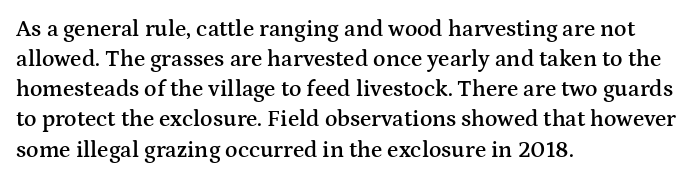
The image shows 23 px text type, upright; set left-aligned, normal line spacing (1.31x), normal letter spacing, not underlined.
